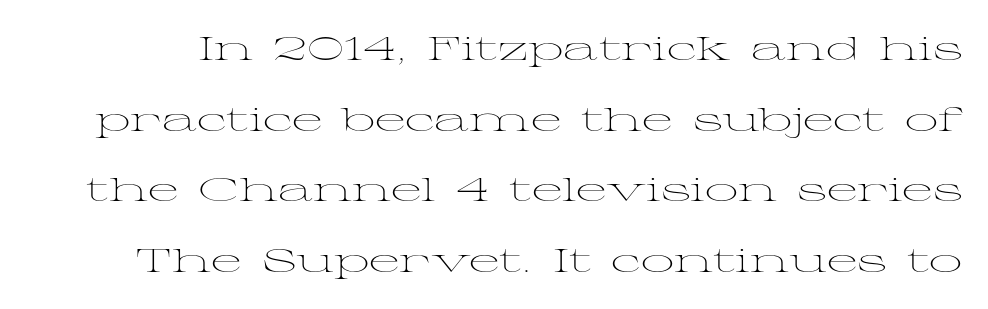
Glance below the letters and you will spot only blank space. Counters stay open thanks to moderate or lighter strokes. This rendering leaves character spacing at its baseline value. Type style note: has serifs.
